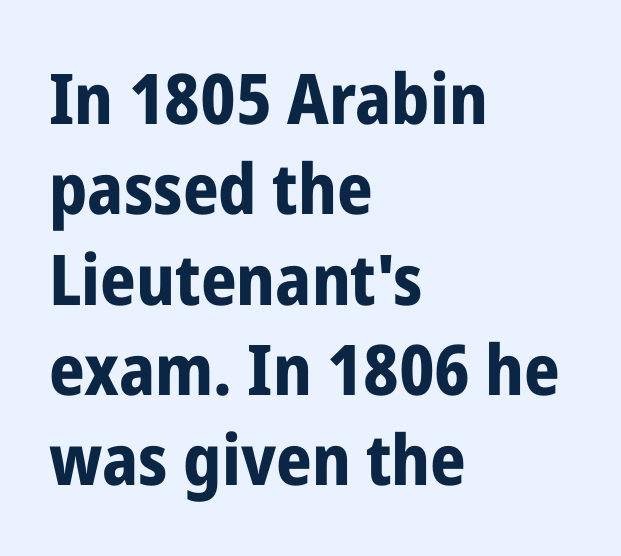
The image shows 70 px bold, condensed sans-serif type, upright; set left-aligned, normal line spacing (1.29x), normal letter spacing, not underlined; low stroke contrast and a medium x-height.
